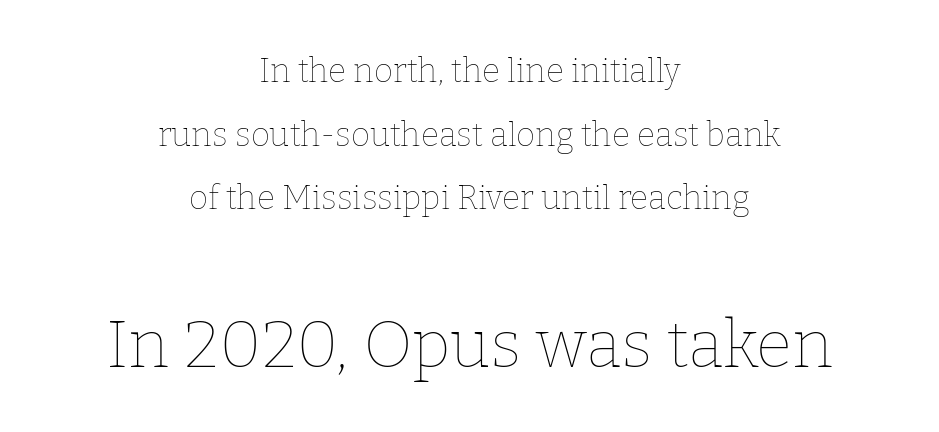
{"italic": "no", "bold": "no", "weight": "thin", "width": "normal", "stroke_contrast": "low", "x_height": "medium", "monospaced": "no", "underline": "no", "align": "center", "line_spacing": "loose", "line_spacing_ratio": 1.93, "letter_spacing": "normal", "letter_spacing_em": 0.0, "larger_block": "second", "size_ratio": 2.0, "glyph_px": 66}
